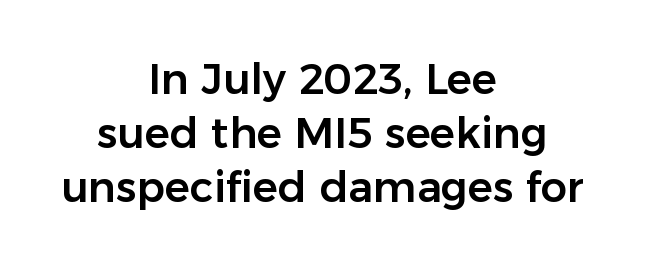
The image shows 42 px sans-serif type, upright; set centered, normal line spacing (1.29x), normal letter spacing, not underlined; low stroke contrast and a medium x-height.
